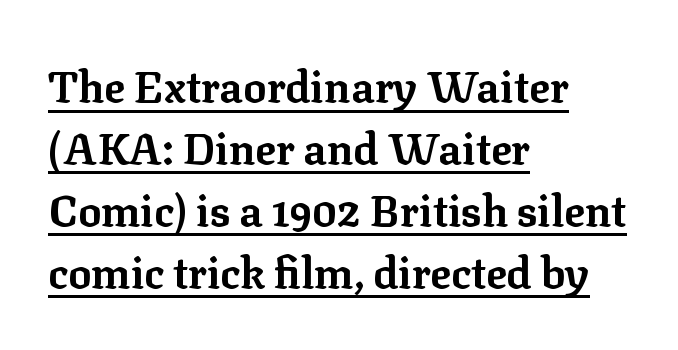
Q: Is the text bold? A: Yes.
Q: Is the text italic (slanted)? A: No, it is upright.
Q: Is the typeface a serif or a sans-serif typeface? A: Serif.
Q: Is the text underlined? A: Yes.
Q: How is the paragraph aligned? A: Left-aligned.
Q: Is the spacing between letters normal or unusually wide? A: Normal.
Q: Is the spacing between lines tight, normal or loose? A: Normal.
Q: Width (condensed, normal, or wide)? A: Normal.
Q: Stroke contrast? A: Low.
Q: x-height? A: Medium.
Q: Monospaced? A: No.
